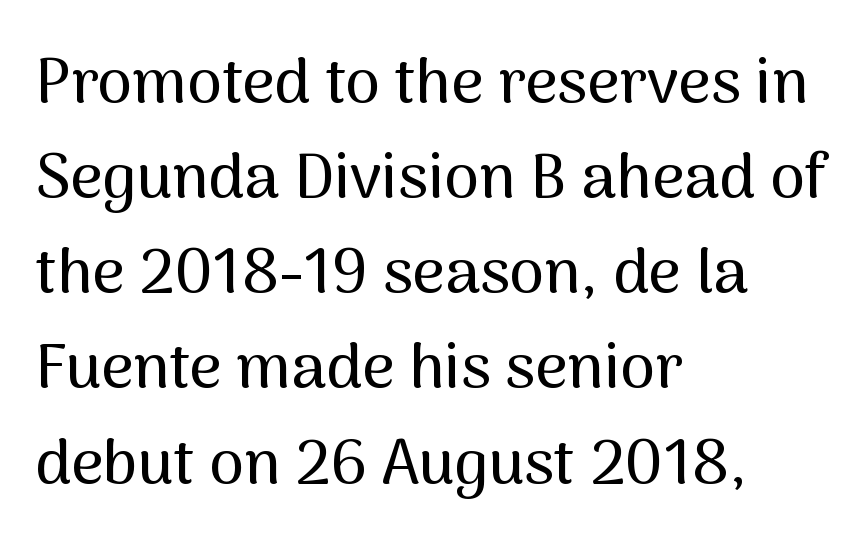
Q: Is the text italic (slanted)? A: No, it is upright.
Q: Is the typeface a serif or a sans-serif typeface? A: Sans-serif.
Q: Is the text underlined? A: No.
Q: How is the paragraph aligned? A: Left-aligned.
Q: Is the spacing between letters normal or unusually wide? A: Normal.
Q: Is the spacing between lines tight, normal or loose? A: Normal.
Q: Width (condensed, normal, or wide)? A: Normal.
Q: Stroke contrast? A: Medium.
Q: x-height? A: Medium.
Q: Monospaced? A: No.
